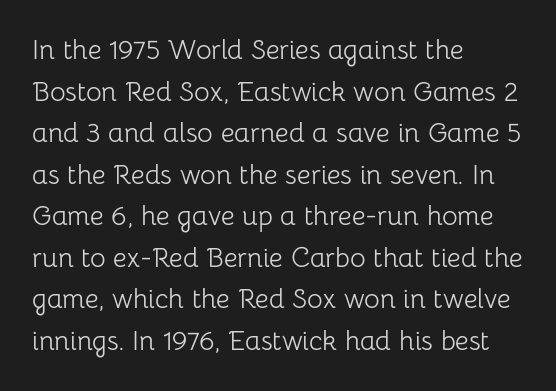
This sample uses an upright cut, with every glyph sitting square on the baseline. Lines of text with bare space underneath. The setting favours the left margin, as ordinary paragraphs usually do. Leading: standard. The typesetting does not lean heavy: it is not bold. You could call the tracking neutral — neither tight nor loose.
